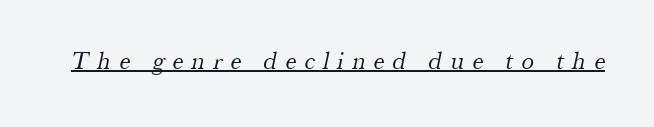
The image shows 25 px text type; set unusually wide letter spacing (+0.34 em), underlined.
